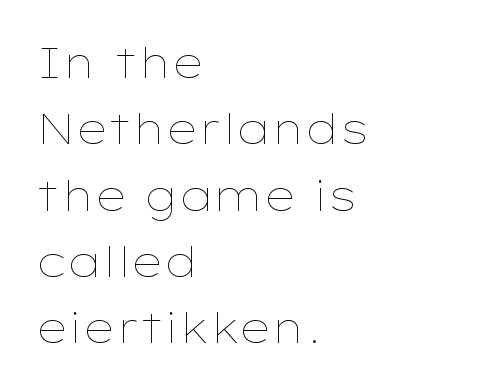
These lines are rendered in a variable-pitch font. The letters look calm and open, with moderate or lighter stems. Horizontal bands of white between lines are of average thickness. Compared with typical body copy, the letter spacing here is the same. Rule under the text: the space is simply empty.
